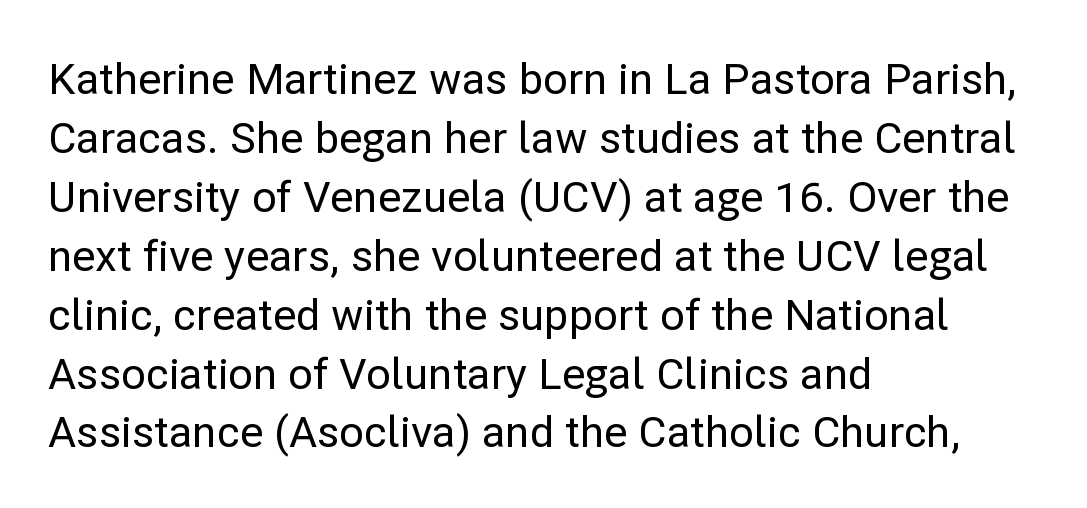
Q: Is the text italic (slanted)? A: No, it is upright.
Q: Is the typeface a serif or a sans-serif typeface? A: Sans-serif.
Q: Is the text underlined? A: No.
Q: How is the paragraph aligned? A: Left-aligned.
Q: Is the spacing between letters normal or unusually wide? A: Normal.
Q: Is the spacing between lines tight, normal or loose? A: Normal.
Q: Width (condensed, normal, or wide)? A: Normal.
Q: Stroke contrast? A: Low.
Q: x-height? A: Medium.
Q: Monospaced? A: No.
